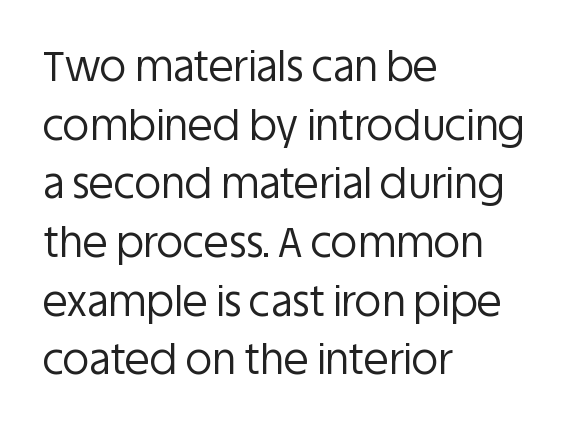
The type family on display is of the sans-serif kind. Proportional: the letters do not fall into vertical columns. Quick note: interline space is typical. Rendered with straight, roman letterforms. The setting favours the left margin, as ordinary paragraphs usually do. Tracking here is standard; glyphs follow each other at the usual distance.
